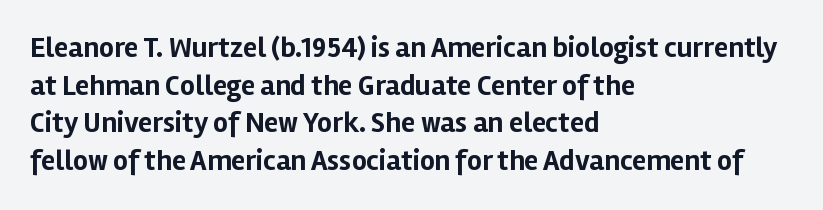
A typesetter would call this proportional, since set widths differ per character. Here the glyphs are tracked normally, forming tight word shapes. Pretty heavy lettering here — definitely bold. Each row of text sits above clean, open space. Nope, no serifs anywhere on these letters.
